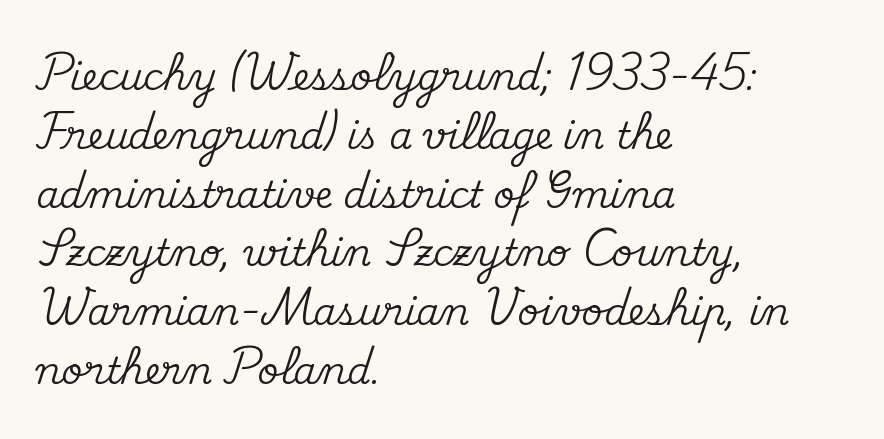
The image shows 37 px serif type; set left-aligned, normal line spacing (1.59x), normal letter spacing, not underlined; medium stroke contrast and a small x-height.
